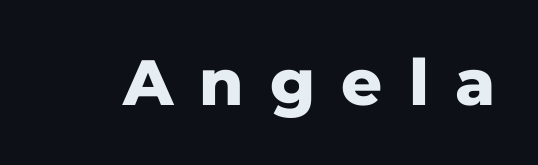
The image shows 64 px heavy sans-serif type, upright; set unusually wide letter spacing (+0.41 em), not underlined; low stroke contrast and a medium x-height.
